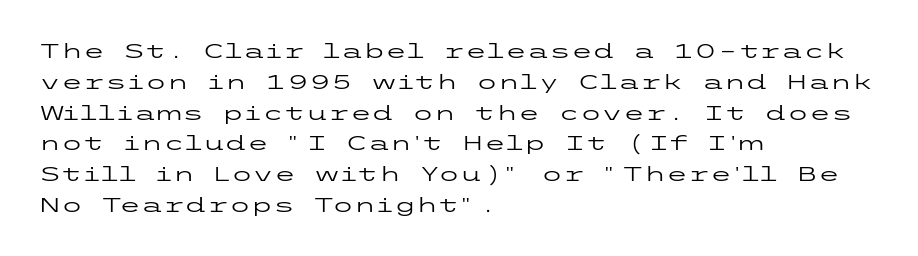
Q: Is the text bold? A: No.
Q: Is the text italic (slanted)? A: No, it is upright.
Q: Is the text underlined? A: No.
Q: How is the paragraph aligned? A: Left-aligned.
Q: Is the spacing between letters normal or unusually wide? A: Normal.
Q: Is the spacing between lines tight, normal or loose? A: Normal.
